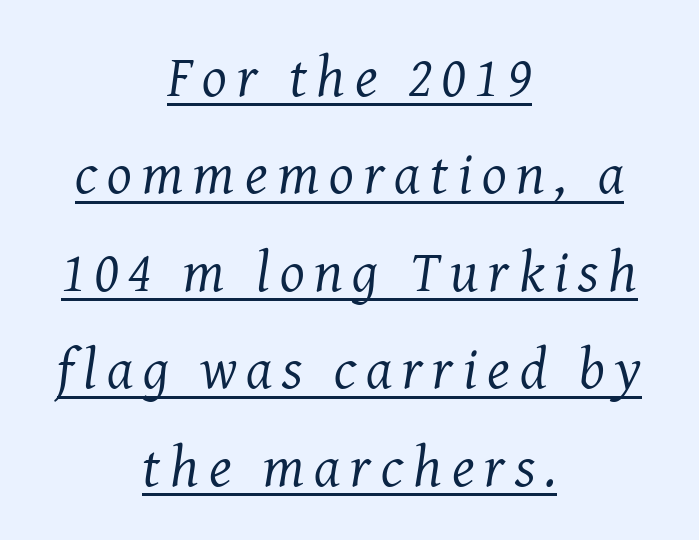
The image shows 58 px regular-weight serif type, italic (leaning right); set centered, normal line spacing (1.68x), underlined; medium stroke contrast and a medium x-height.
